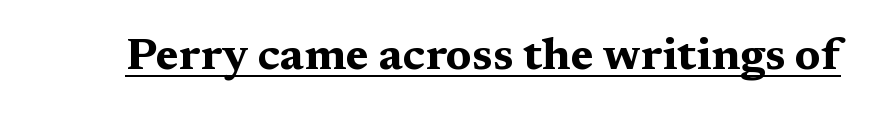
Looks like regular typesetting: each glyph gets only the width it needs. Caption: standard tracking, unaltered. Each glyph is drawn with heavy, bold strokes. If you drew a line through each stem, it would be perfectly vertical.
